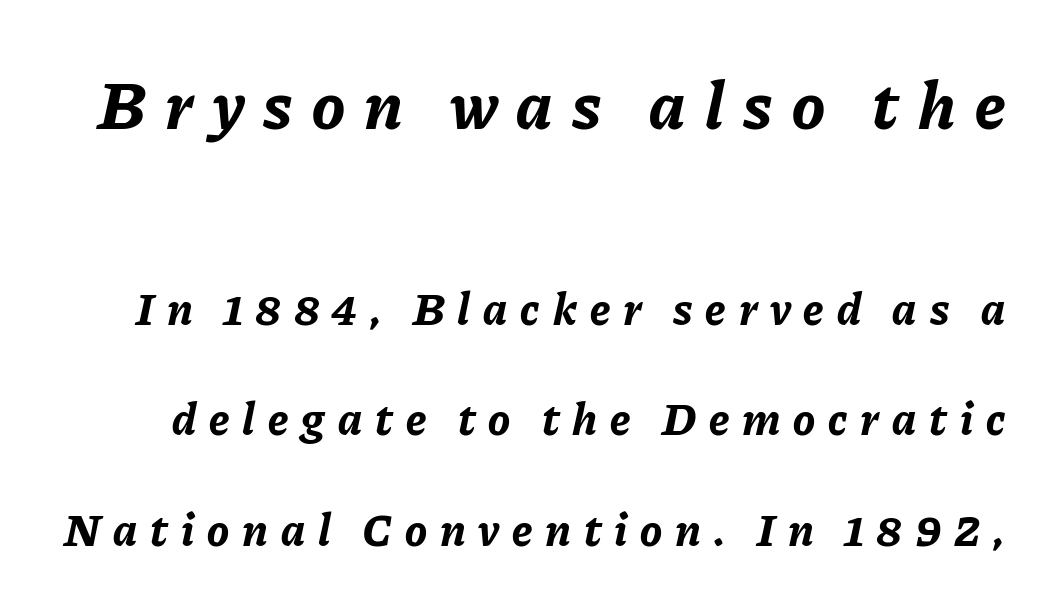
Q: Is the text bold? A: Yes.
Q: Is the text italic (slanted)? A: Yes, it leans right by about 11 degrees.
Q: Is the text underlined? A: No.
Q: Is the spacing between letters normal or unusually wide? A: Unusually wide.
Q: Is the spacing between lines tight, normal or loose? A: Loose.
Q: Which block of text is set in a larger size, the first (top) or the second (bottom)? A: The first (top) one.
Q: Width (condensed, normal, or wide)? A: Normal.
Q: Stroke contrast? A: Low.
Q: x-height? A: Medium.
Q: Monospaced? A: No.
